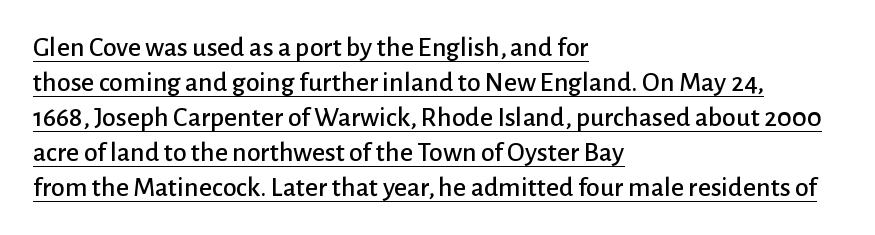
The image shows 28 px sans-serif type, upright; set left-aligned, normal line spacing (1.25x), normal letter spacing, underlined; low stroke contrast and a medium x-height.
